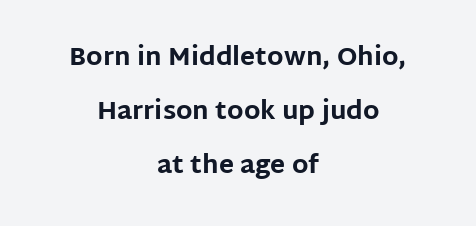
{"italic": "no", "bold": "yes", "underline": "no", "align": "center", "line_spacing": "loose", "line_spacing_ratio": 2.16, "letter_spacing": "normal", "letter_spacing_em": 0.0, "glyph_px": 25}
